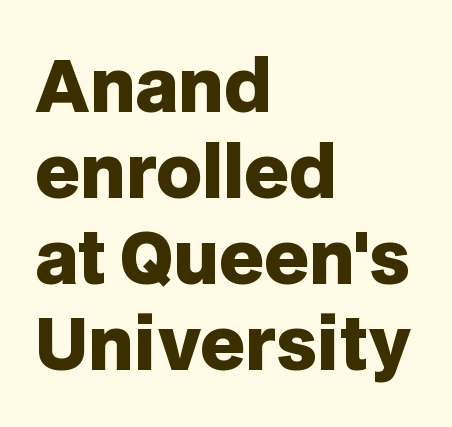
Q: Is the text bold? A: Yes.
Q: Is the text italic (slanted)? A: No, it is upright.
Q: Is the typeface a serif or a sans-serif typeface? A: Sans-serif.
Q: Is the text underlined? A: No.
Q: How is the paragraph aligned? A: Left-aligned.
Q: Is the spacing between letters normal or unusually wide? A: Normal.
Q: Width (condensed, normal, or wide)? A: Normal.
Q: Stroke contrast? A: Low.
Q: x-height? A: Large.
Q: Monospaced? A: No.
